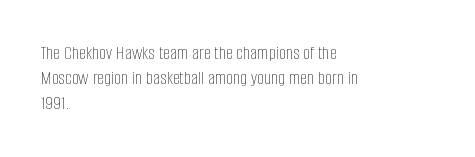
How would I describe the line gaps? Plain and ordinary. Stem width sits at or under what a default text font uses. Posture: straight, roman, zero tilt. Underlining? Definitely not there. How are the letters spaced? Ordinarily, with no added tracking. Alignment: flush left.
